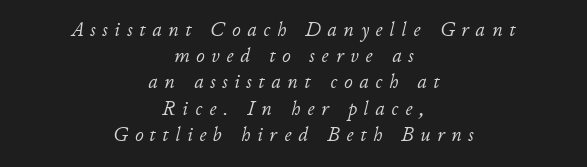
Q: Is the text bold? A: No.
Q: Is the text italic (slanted)? A: Yes, it leans right by about 11 degrees.
Q: Is the text underlined? A: No.
Q: How is the paragraph aligned? A: Centered.
Q: Is the spacing between letters normal or unusually wide? A: Unusually wide.
Q: Is the spacing between lines tight, normal or loose? A: Normal.
